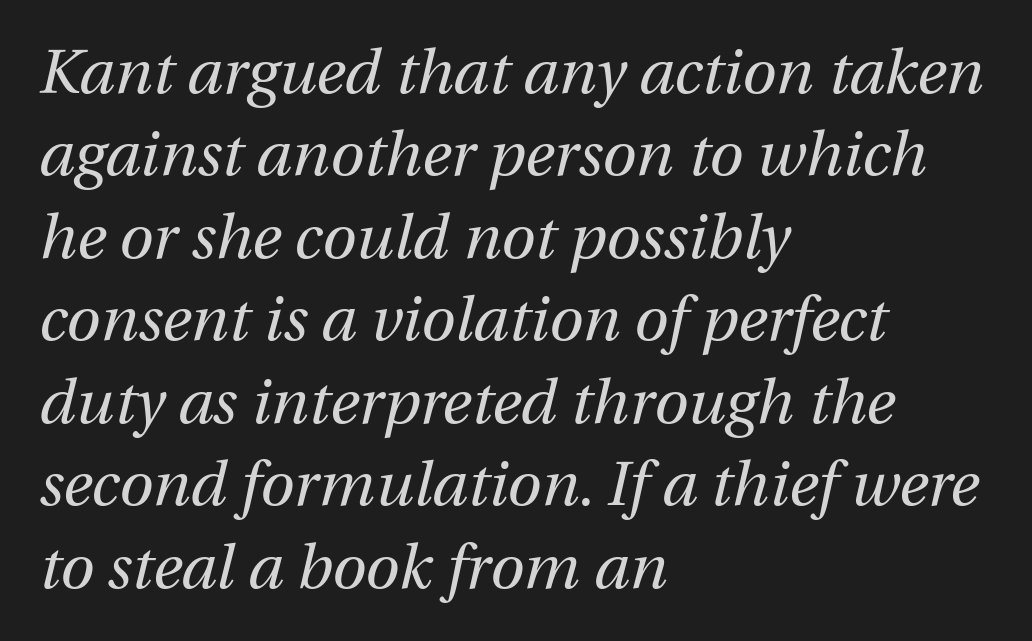
Q: Is the text bold? A: No.
Q: Is the text italic (slanted)? A: Yes, it leans right by about 12 degrees.
Q: Is the text underlined? A: No.
Q: How is the paragraph aligned? A: Left-aligned.
Q: Is the spacing between letters normal or unusually wide? A: Normal.
Q: Is the spacing between lines tight, normal or loose? A: Normal.
Q: Width (condensed, normal, or wide)? A: Normal.
Q: Stroke contrast? A: Medium.
Q: x-height? A: Medium.
Q: Monospaced? A: No.
